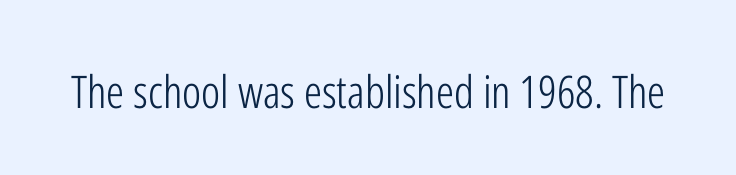
Q: Is the text bold? A: No.
Q: Is the text italic (slanted)? A: No, it is upright.
Q: Is the typeface a serif or a sans-serif typeface? A: Sans-serif.
Q: Is the text underlined? A: No.
Q: Is the spacing between letters normal or unusually wide? A: Normal.
Q: Width (condensed, normal, or wide)? A: Condensed.
Q: Stroke contrast? A: Low.
Q: x-height? A: Medium.
Q: Monospaced? A: No.
